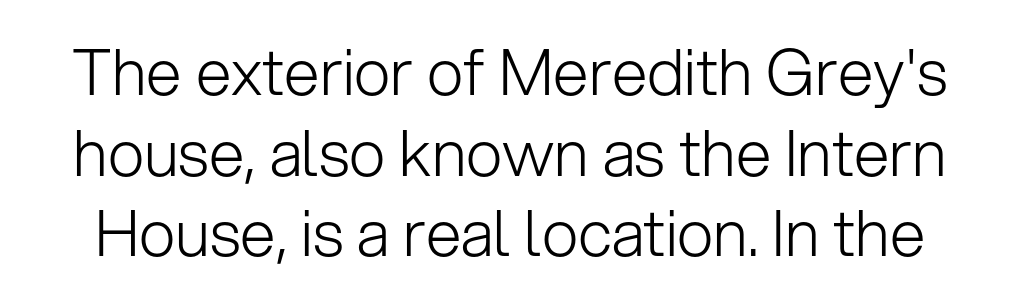
{"serif": "no", "italic": "no", "bold": "no", "weight": "light", "width": "normal", "stroke_contrast": "low", "x_height": "medium", "monospaced": "no", "underline": "no", "line_spacing": "normal", "line_spacing_ratio": 1.26, "letter_spacing": "normal", "letter_spacing_em": 0.0, "glyph_px": 64}
